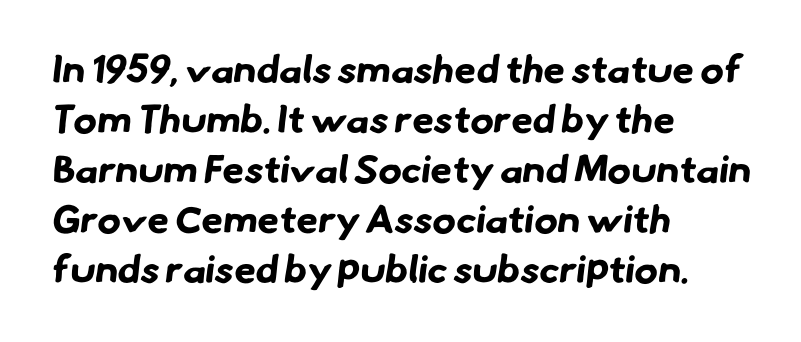
Weight check: bold — yes, fully. Note the varied advance widths — an 'i' is clearly narrower than an 'm'. Default kerning and tracking; the words read as compact shapes. Unmarked baselines from the first word to the last.
